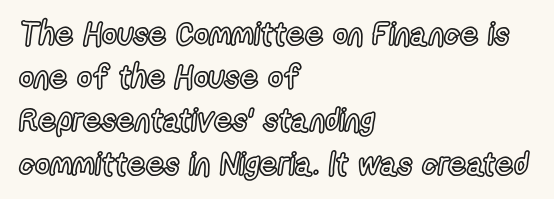
Q: Is the text italic (slanted)? A: Yes.
Q: Is the text underlined? A: No.
Q: How is the paragraph aligned? A: Left-aligned.
Q: Is the spacing between letters normal or unusually wide? A: Normal.
Q: Is the spacing between lines tight, normal or loose? A: Normal.
Q: Width (condensed, normal, or wide)? A: Condensed.
Q: x-height? A: Medium.
Q: Monospaced? A: No.
